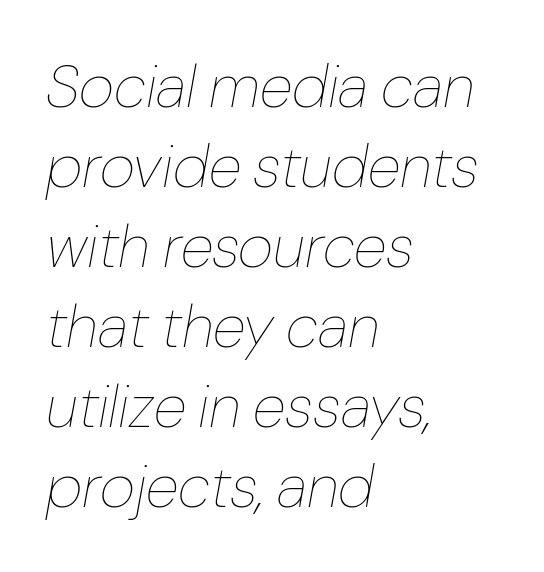
Q: Is the text bold? A: No.
Q: Is the text italic (slanted)? A: Yes, it leans right by about 10 degrees.
Q: Is the text underlined? A: No.
Q: How is the paragraph aligned? A: Left-aligned.
Q: Is the spacing between letters normal or unusually wide? A: Normal.
Q: Is the spacing between lines tight, normal or loose? A: Normal.
Q: Width (condensed, normal, or wide)? A: Normal.
Q: Stroke contrast? A: Low.
Q: x-height? A: Medium.
Q: Monospaced? A: No.
